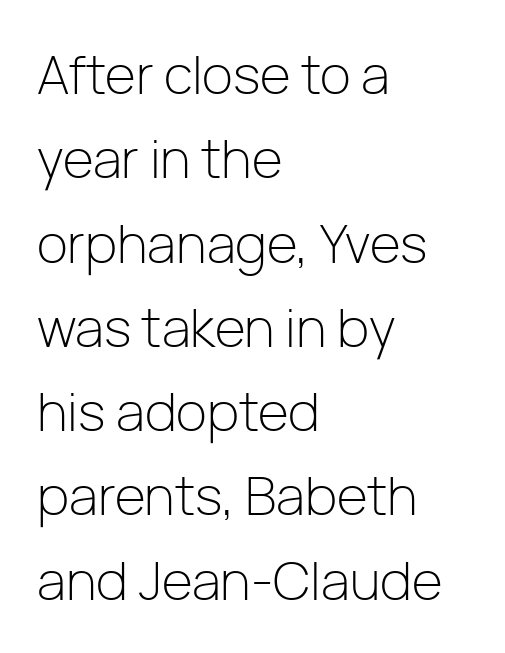
Do the characters align in a grid? No, the font is proportional. Which margin do the lines hug? The left one — the right edge is uneven. Heft: none added — not bold. Leading: standard. Posture: straight, roman, zero tilt. Font category for this specimen: sans-serif.
